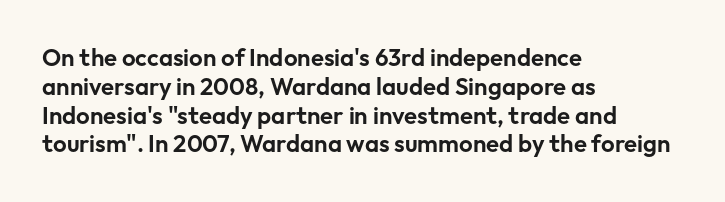
Q: Is the text italic (slanted)? A: No, it is upright.
Q: Is the text underlined? A: No.
Q: How is the paragraph aligned? A: Left-aligned.
Q: Is the spacing between letters normal or unusually wide? A: Normal.
